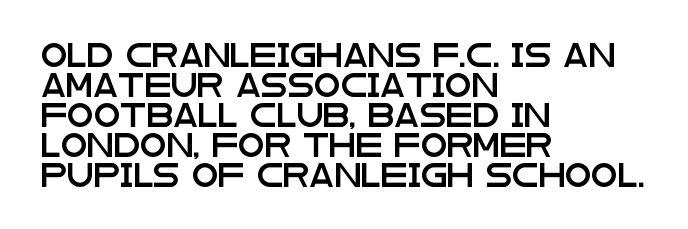
{"italic": "no", "underline": "no", "align": "left", "line_spacing": "normal", "line_spacing_ratio": 1.25, "letter_spacing": "normal", "letter_spacing_em": 0.0, "glyph_px": 24}
